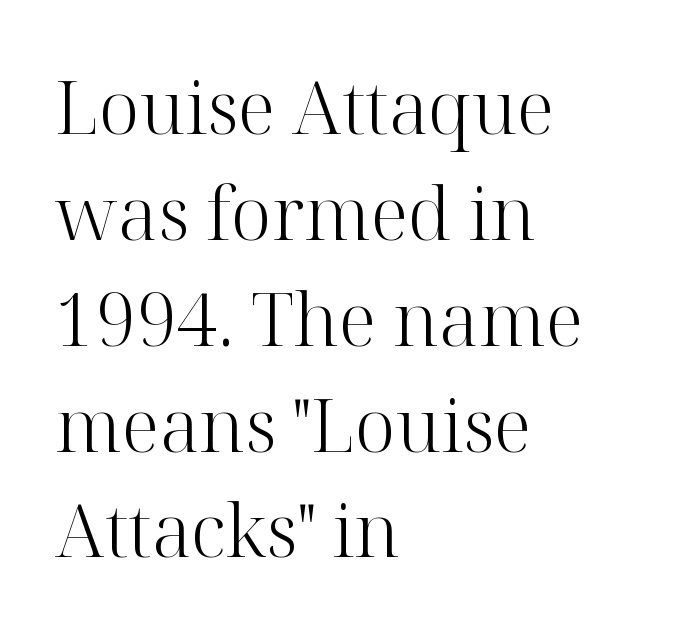
{"serif": "yes", "italic": "no", "bold": "no", "weight": "light", "width": "normal", "stroke_contrast": "high", "x_height": "medium", "monospaced": "no", "underline": "no", "align": "left", "line_spacing": "normal", "line_spacing_ratio": 1.45, "letter_spacing": "normal", "letter_spacing_em": 0.0, "glyph_px": 73}
